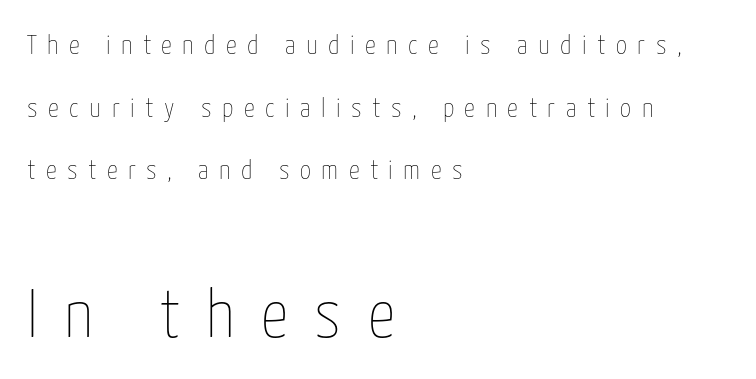
The image shows 68 px thin, condensed type, upright; set left-aligned, loose line spacing (2.32x), unusually wide letter spacing (+0.39 em), not underlined; the second (bottom) block is 2.52x larger; low stroke contrast and a medium x-height.
